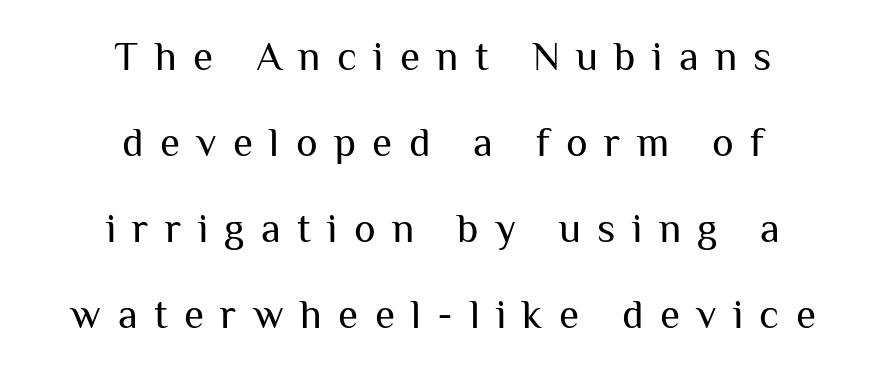
Short and long lines alike share a common midpoint. Characters follow at a spacing far wider than the type designer built in. Letters rest on an invisible, unmarked baseline. Leading: increased. Each letter keeps its own natural width here, so spacing adapts to shape. No feet cap the strokes, marking this as sans-serif type.
